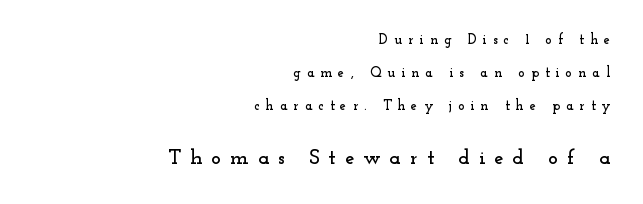
The font's upright variant was chosen for this text. These lines are set flush right with a ragged left edge. This layout puts the modest block above and the oversized block below. Quick note: interline space is abundant. Just letters on the line, the space beneath them empty. These lines have a slow, spaced-out rhythm from letter to letter.
